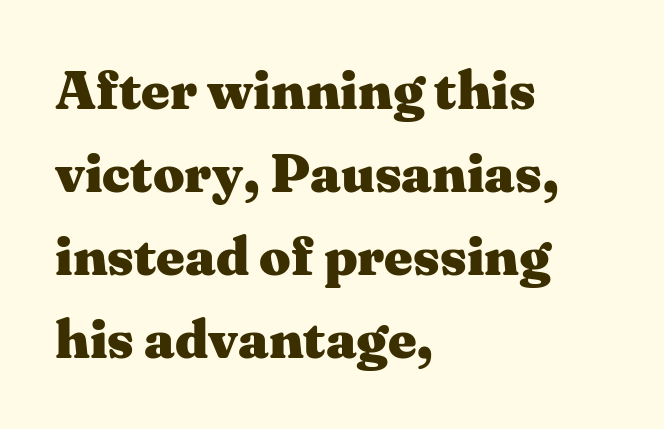
What's the leading like? Ordinary, nothing unusual. To sum up the face: it has serifs. The strip under each line holds only bare page. Nothing unusual about the tracking: characters are spaced as the font intends. Heavy, bold letterforms.
